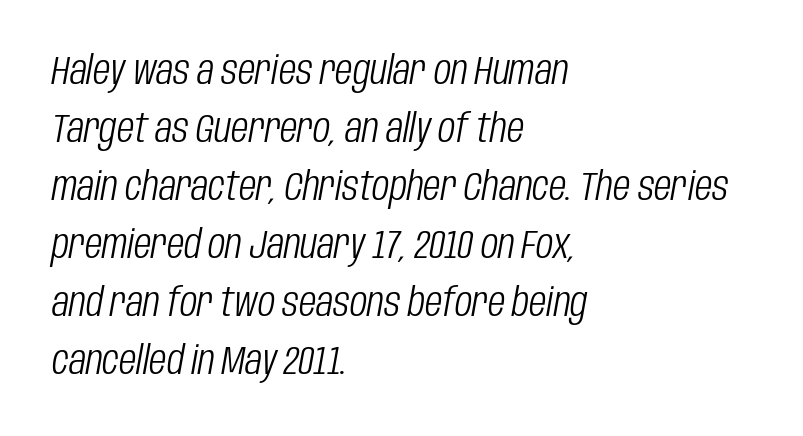
{"italic": "yes", "lean": "right", "slant_degrees": 10, "bold": "no", "weight": "light", "width": "condensed", "stroke_contrast": "low", "x_height": "large", "monospaced": "no", "underline": "no", "align": "left", "line_spacing": "normal", "line_spacing_ratio": 1.45, "letter_spacing": "normal", "letter_spacing_em": 0.0, "glyph_px": 40}
